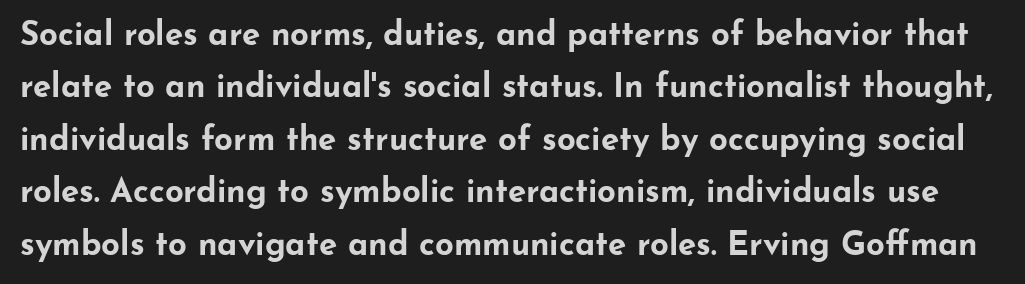
The image shows 33 px bold, wide sans-serif type, upright; set normal line spacing (1.59x), normal letter spacing, not underlined; low stroke contrast and a small x-height.
